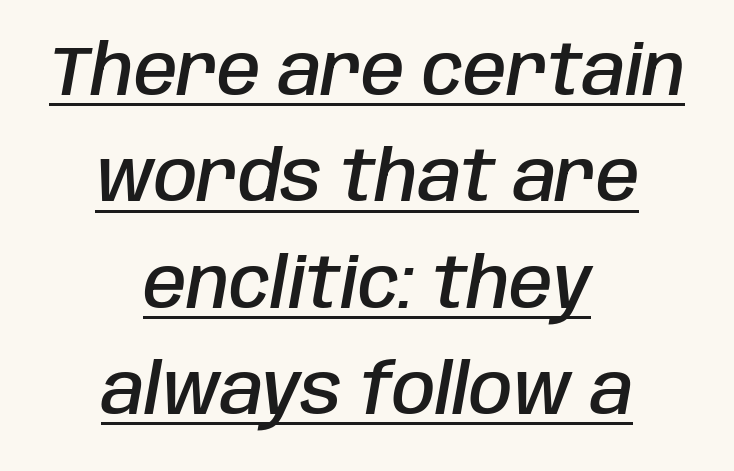
{"italic": "yes", "lean": "right", "slant_degrees": 10, "bold": "semi", "weight": "semibold", "width": "condensed", "stroke_contrast": "low", "x_height": "large", "monospaced": "no", "underline": "yes", "align": "center", "line_spacing": "normal", "line_spacing_ratio": 1.52, "letter_spacing": "normal", "letter_spacing_em": 0.0, "glyph_px": 70}
